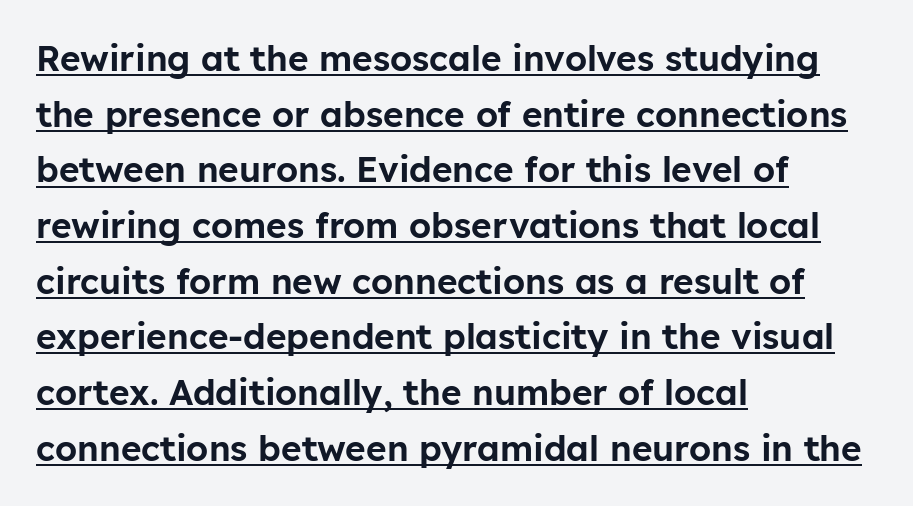
Q: Is the text italic (slanted)? A: No, it is upright.
Q: Is the typeface a serif or a sans-serif typeface? A: Sans-serif.
Q: Is the text underlined? A: Yes.
Q: How is the paragraph aligned? A: Left-aligned.
Q: Is the spacing between letters normal or unusually wide? A: Normal.
Q: Is the spacing between lines tight, normal or loose? A: Normal.
Q: Width (condensed, normal, or wide)? A: Normal.
Q: Stroke contrast? A: Low.
Q: x-height? A: Medium.
Q: Monospaced? A: No.
